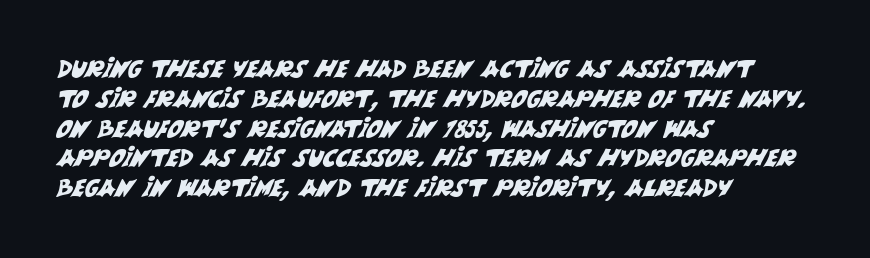
Q: Is the text underlined? A: No.
Q: How is the paragraph aligned? A: Left-aligned.
Q: Is the spacing between letters normal or unusually wide? A: Normal.
